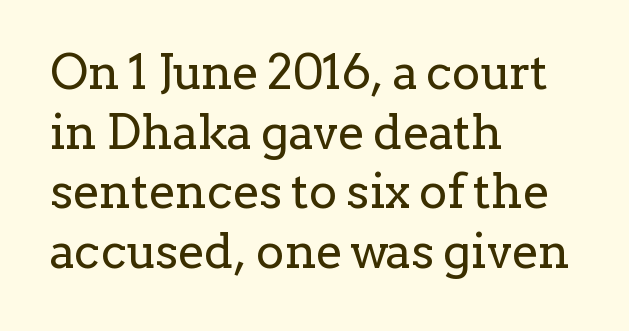
The text block is weighted toward the left margin, trailing off unevenly rightward. I'd call this a serif setting — the letters wear small feet. These lines are rendered in a variable-pitch font. No chunkiness to these letters — they're not bold. The lettering holds an erect, upright posture throughout.
